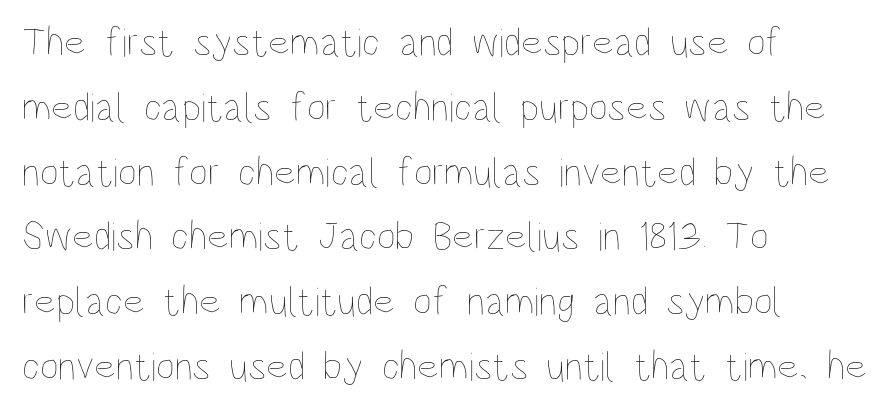
Vertical spacing — default. The setting favours the left margin, as ordinary paragraphs usually do. Heft: none added — not bold. A typesetter would call this zero additional tracking. The axis of the letterforms is exactly vertical.
